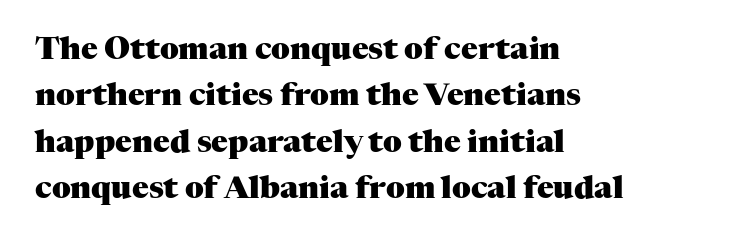
The image shows 31 px heavy serif type, upright; set left-aligned, normal line spacing (1.5x), normal letter spacing, not underlined; medium stroke contrast and a medium x-height.
